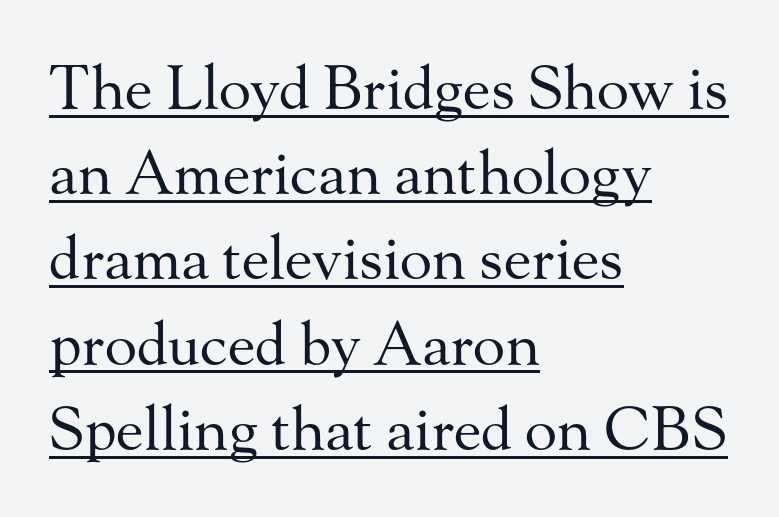
{"serif": "yes", "italic": "no", "bold": "no", "weight": "regular", "width": "normal", "stroke_contrast": "medium", "x_height": "small", "monospaced": "no", "underline": "yes", "align": "left", "line_spacing": "normal", "line_spacing_ratio": 1.42, "letter_spacing": "normal", "letter_spacing_em": 0.0, "glyph_px": 60}
